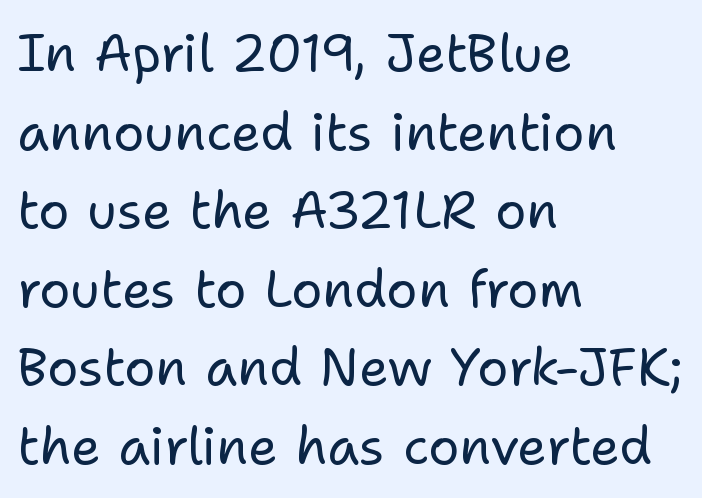
Weight: not bold — regular or lighter. Grotesque or geometric, the face here clearly has no serifs. Honestly, there is no underline to notice here at all. Leading matches the norm, producing a regular column. Style check: upright.
